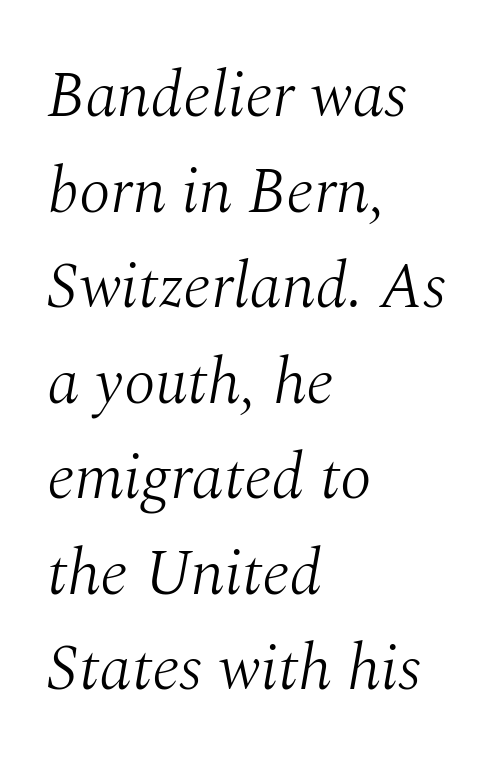
The image shows 65 px light serif type, italic (leaning right); set left-aligned, normal line spacing (1.47x), normal letter spacing, not underlined; medium stroke contrast and a medium x-height.
